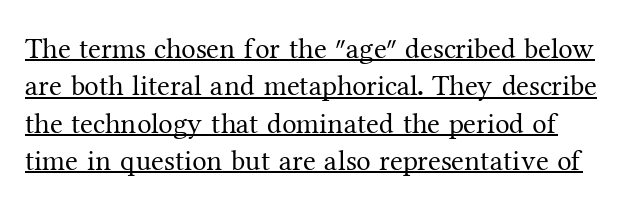
Q: Is the text bold? A: No.
Q: Is the text italic (slanted)? A: No, it is upright.
Q: Is the typeface a serif or a sans-serif typeface? A: Serif.
Q: Is the text underlined? A: Yes.
Q: Is the spacing between letters normal or unusually wide? A: Normal.
Q: Is the spacing between lines tight, normal or loose? A: Normal.
Q: Width (condensed, normal, or wide)? A: Normal.
Q: Stroke contrast? A: Medium.
Q: x-height? A: Medium.
Q: Monospaced? A: No.
